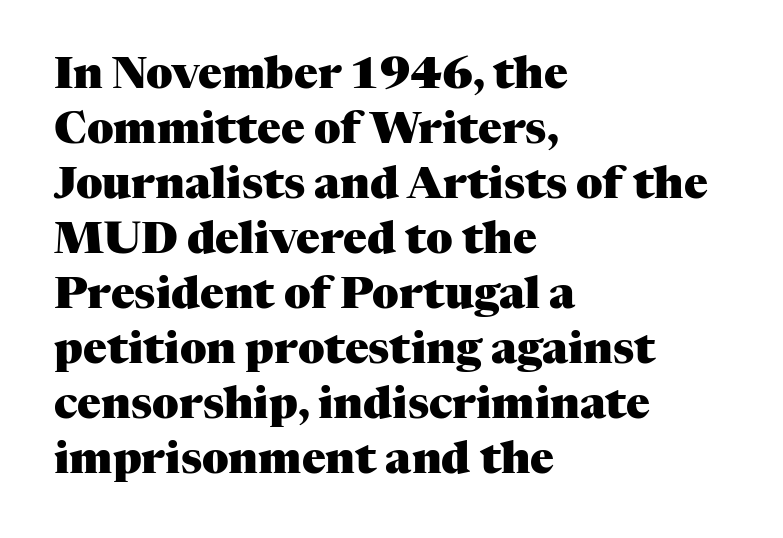
Q: Is the text bold? A: Yes.
Q: Is the text italic (slanted)? A: No, it is upright.
Q: Is the typeface a serif or a sans-serif typeface? A: Serif.
Q: Is the text underlined? A: No.
Q: How is the paragraph aligned? A: Left-aligned.
Q: Is the spacing between letters normal or unusually wide? A: Normal.
Q: Is the spacing between lines tight, normal or loose? A: Normal.
Q: Width (condensed, normal, or wide)? A: Normal.
Q: Stroke contrast? A: Medium.
Q: x-height? A: Medium.
Q: Monospaced? A: No.
